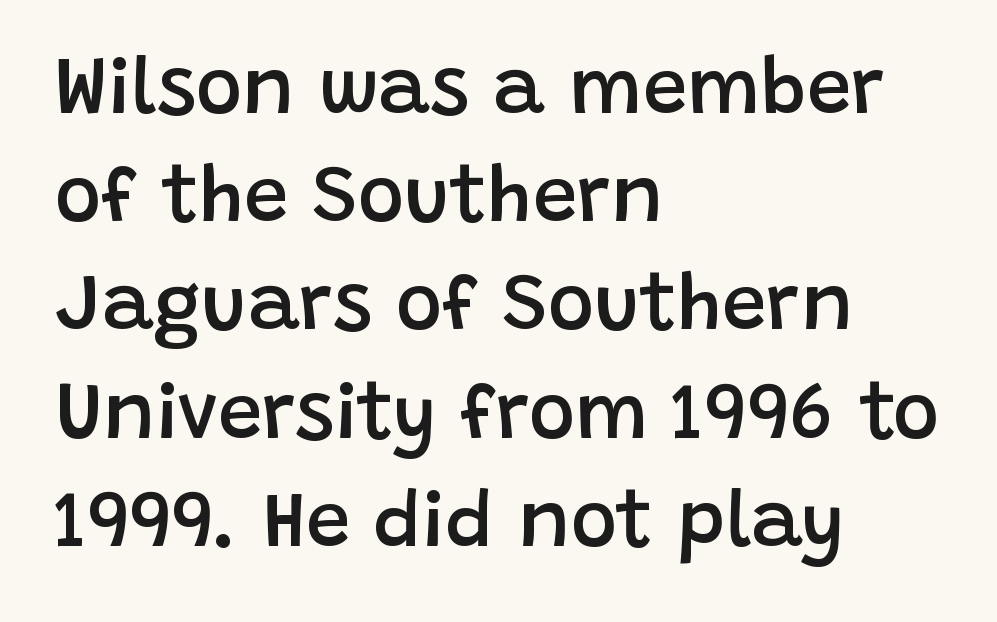
{"serif": "no", "italic": "no", "bold": "semi", "weight": "semibold", "width": "normal", "stroke_contrast": "low", "x_height": "large", "monospaced": "no", "underline": "no", "align": "left", "line_spacing": "normal", "line_spacing_ratio": 1.37, "letter_spacing": "normal", "letter_spacing_em": 0.0, "glyph_px": 79}
